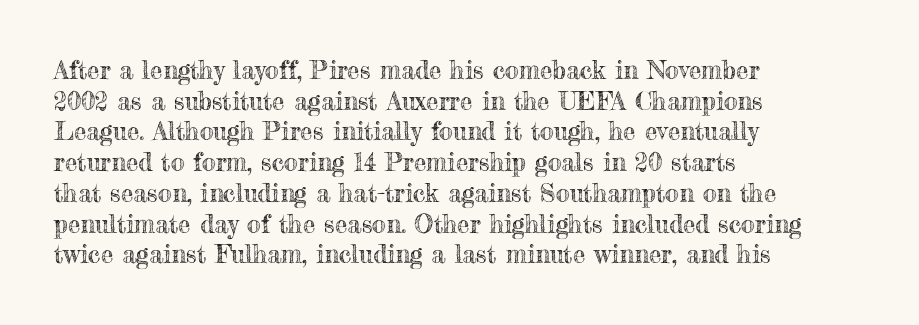
The image shows 25 px text type, upright; set left-aligned, line spacing 1.23x, normal letter spacing, not underlined.
